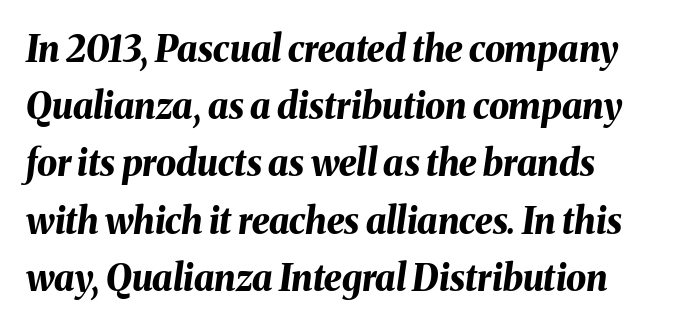
Q: Is the text bold? A: Yes.
Q: Is the text italic (slanted)? A: Yes, it leans right by about 8 degrees.
Q: Is the text underlined? A: No.
Q: How is the paragraph aligned? A: Left-aligned.
Q: Is the spacing between letters normal or unusually wide? A: Normal.
Q: Is the spacing between lines tight, normal or loose? A: Normal.
Q: Width (condensed, normal, or wide)? A: Normal.
Q: Stroke contrast? A: Medium.
Q: x-height? A: Medium.
Q: Monospaced? A: No.
